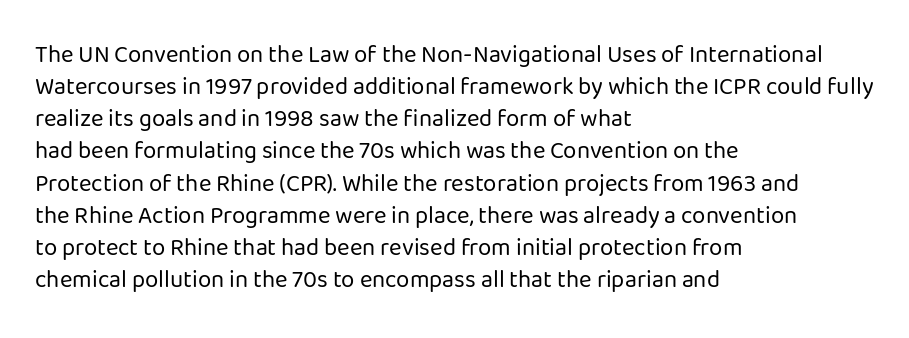
The strip under each line holds only bare page. You could call the tracking neutral — neither tight nor loose. Where is the straight margin? On the left. Upright lettering throughout. The weight tops out at a normal text grade.
